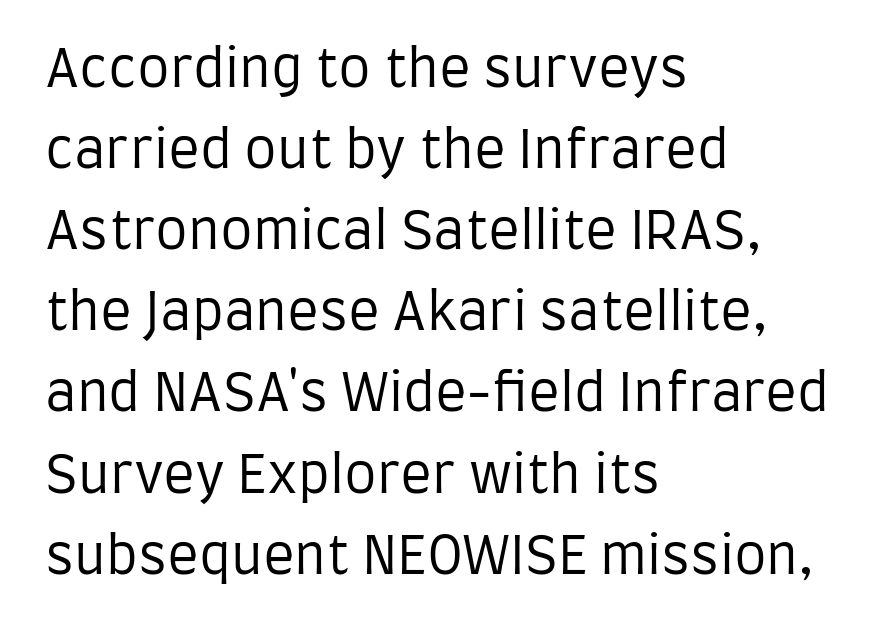
{"serif": "no", "italic": "no", "bold": "no", "weight": "regular", "width": "condensed", "stroke_contrast": "low", "x_height": "large", "monospaced": "no", "underline": "no", "align": "left", "line_spacing": "normal", "line_spacing_ratio": 1.56, "letter_spacing": "normal", "letter_spacing_em": 0.0, "glyph_px": 52}
